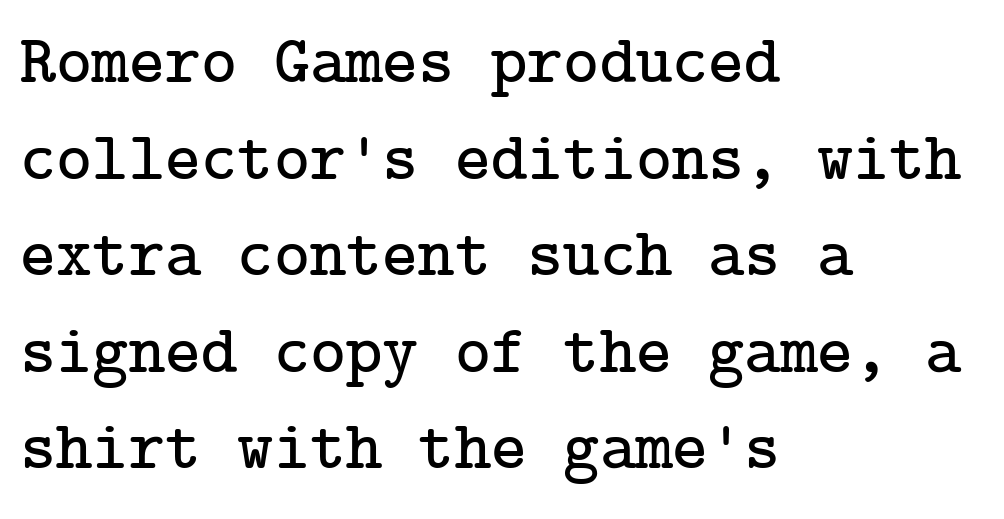
The image shows 69 px serif type, upright; set left-aligned, normal line spacing (1.4x), normal letter spacing, not underlined; low stroke contrast and a medium x-height.
